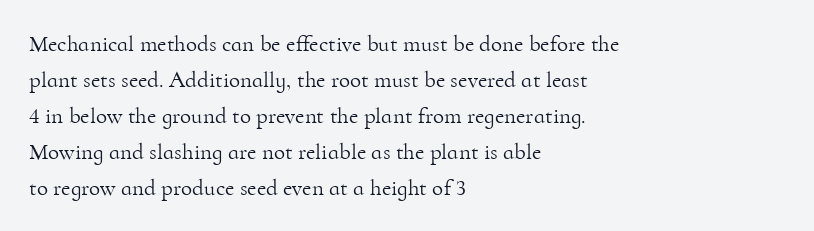
Q: Is the text bold? A: No.
Q: Is the text italic (slanted)? A: No, it is upright.
Q: Is the text underlined? A: No.
Q: How is the paragraph aligned? A: Left-aligned.
Q: Is the spacing between letters normal or unusually wide? A: Normal.
Q: Is the spacing between lines tight, normal or loose? A: Normal.
